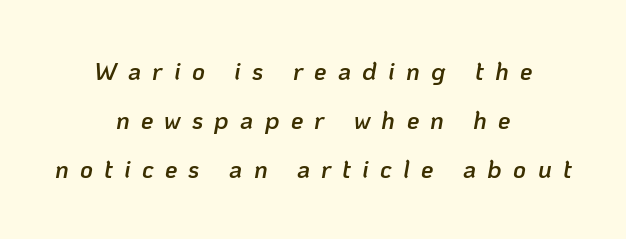
{"italic": "yes", "lean": "right", "slant_degrees": 10, "bold": "semi", "underline": "no", "align": "center", "line_spacing": "loose", "line_spacing_ratio": 1.97, "letter_spacing": "wide", "letter_spacing_em": 0.45, "glyph_px": 25}
